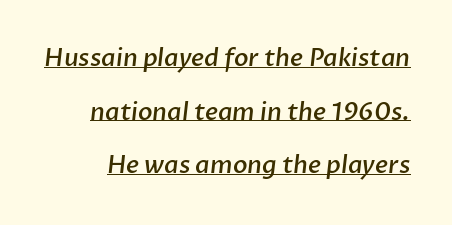
{"bold": "semi", "underline": "yes", "line_spacing": "loose", "line_spacing_ratio": 2.23, "letter_spacing": "normal", "letter_spacing_em": 0.0, "glyph_px": 24}
